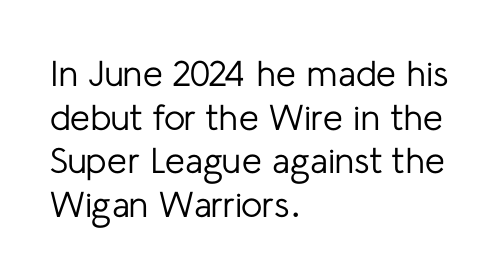
{"serif": "no", "italic": "no", "bold": "no", "weight": "regular", "width": "normal", "stroke_contrast": "low", "x_height": "medium", "monospaced": "no", "underline": "no", "align": "left", "line_spacing_ratio": 1.21, "letter_spacing": "normal", "letter_spacing_em": 0.0, "glyph_px": 36}
